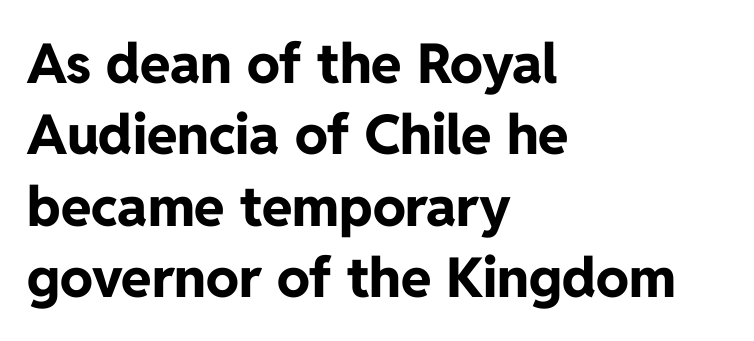
The image shows 55 px bold sans-serif type, upright; set left-aligned, normal line spacing (1.3x), normal letter spacing, not underlined; low stroke contrast and a medium x-height.
